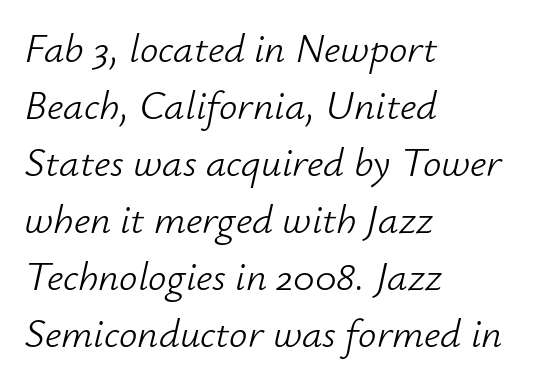
The axis of the letterforms is tilted away from vertical. The line texture is even and compact thanks to regular tracking. The setting favours the left margin, as ordinary paragraphs usually do. Character widths vary here, with narrow letters taking less room than wide ones.
